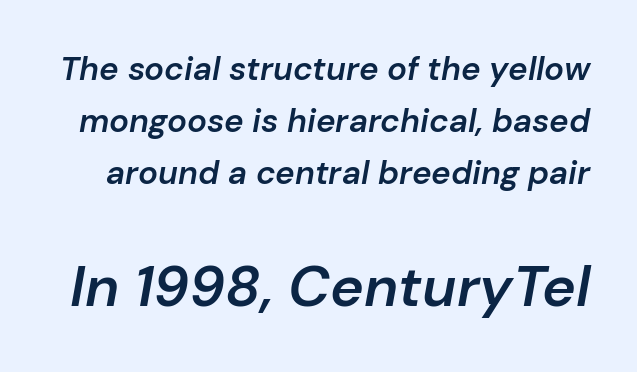
{"italic": "yes", "lean": "right", "slant_degrees": 10, "bold": "semi", "weight": "semibold", "width": "normal", "stroke_contrast": "low", "x_height": "medium", "monospaced": "no", "underline": "no", "line_spacing": "normal", "line_spacing_ratio": 1.58, "letter_spacing": "normal", "letter_spacing_em": 0.0, "larger_block": "second", "size_ratio": 1.73, "glyph_px": 57}
